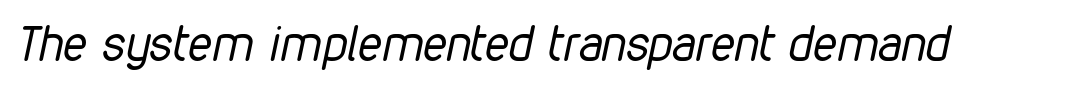
The image shows 48 px regular-weight, condensed type, italic (leaning right); set normal letter spacing, not underlined; low stroke contrast and a medium x-height.
